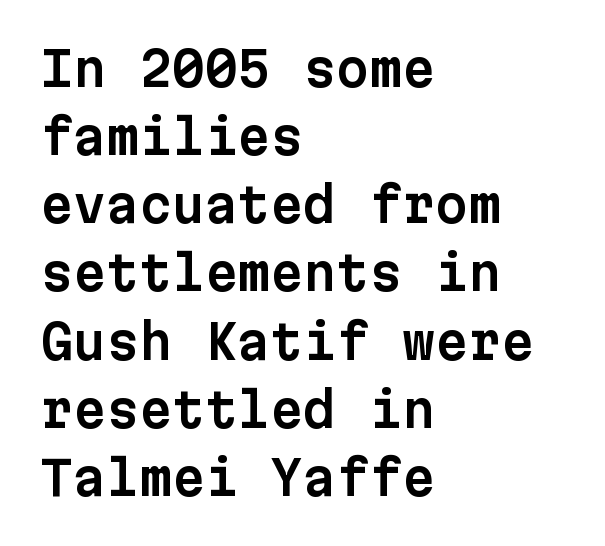
The string is rendered with underlining switched off. Letterform terminals end flat and unadorned throughout the passage. These lines keep a tight, regular rhythm from letter to letter. Here the designer chose a console-style face with uniform glyph widths. A roman cut, with each character standing at attention.
